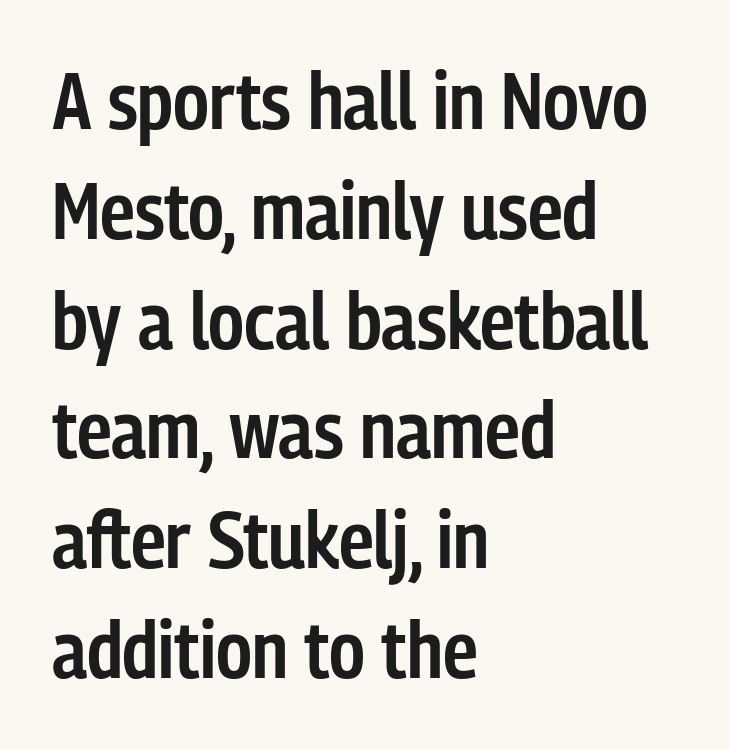
Q: Is the text bold? A: Semi-bold.
Q: Is the text italic (slanted)? A: No, it is upright.
Q: Is the typeface a serif or a sans-serif typeface? A: Sans-serif.
Q: Is the text underlined? A: No.
Q: How is the paragraph aligned? A: Left-aligned.
Q: Is the spacing between letters normal or unusually wide? A: Normal.
Q: Is the spacing between lines tight, normal or loose? A: Normal.
Q: Width (condensed, normal, or wide)? A: Condensed.
Q: Stroke contrast? A: Low.
Q: x-height? A: Medium.
Q: Monospaced? A: No.
